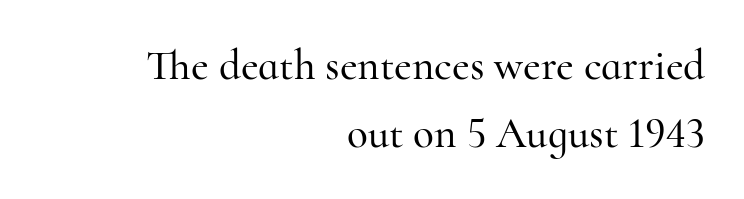
The image shows 43 px serif type, upright; set right-aligned, normal line spacing (1.57x), normal letter spacing, not underlined; high stroke contrast and a small x-height.
